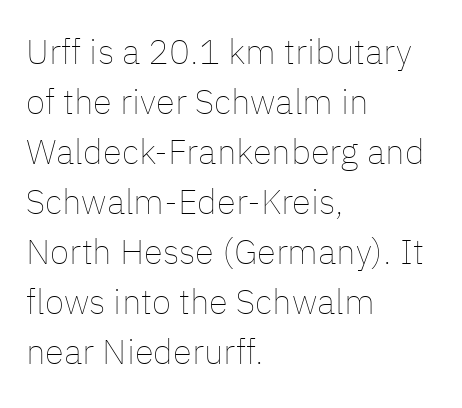
The image shows 35 px thin type, upright; set left-aligned, normal line spacing (1.43x), normal letter spacing, not underlined; low stroke contrast and a medium x-height.
